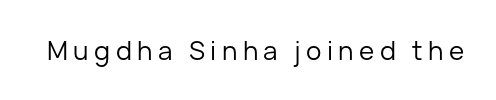
The image shows 26 px text type, upright; set unusually wide letter spacing (+0.21 em), not underlined.
